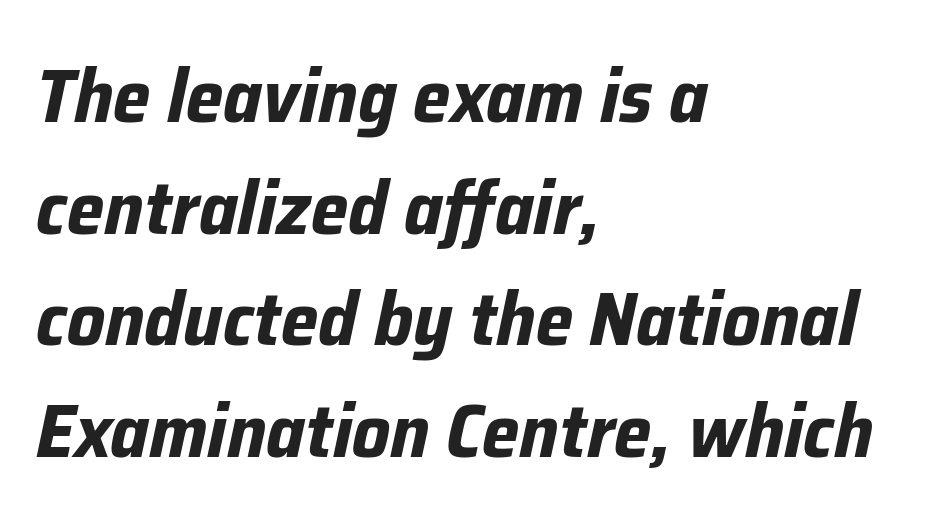
The image shows 75 px bold type, italic (leaning right); set left-aligned, normal line spacing (1.49x), normal letter spacing, not underlined; low stroke contrast and a medium x-height.
